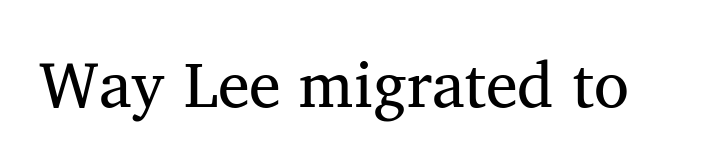
{"serif": "yes", "italic": "no", "width": "normal", "stroke_contrast": "medium", "x_height": "medium", "monospaced": "no", "underline": "no", "letter_spacing": "normal", "letter_spacing_em": 0.0, "glyph_px": 64}
